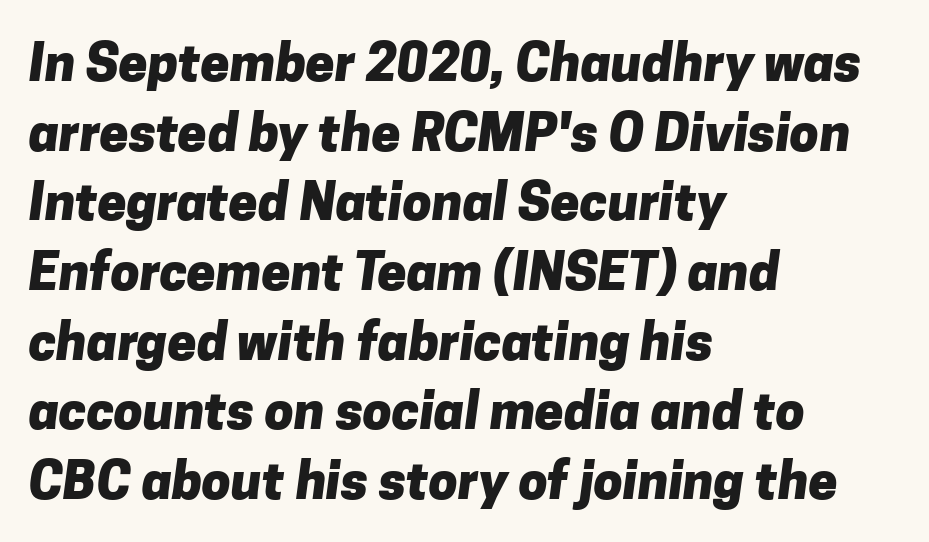
The image shows 52 px heavy sans-serif type; set left-aligned, normal line spacing (1.34x), normal letter spacing, not underlined; low stroke contrast and a medium x-height.
